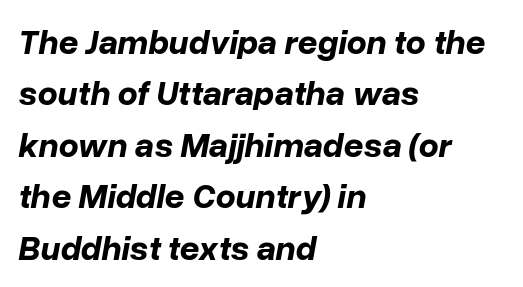
{"italic": "yes", "lean": "right", "slant_degrees": 10, "bold": "yes", "weight": "bold", "width": "normal", "stroke_contrast": "low", "x_height": "medium", "monospaced": "no", "underline": "no", "align": "left", "line_spacing": "normal", "line_spacing_ratio": 1.47, "letter_spacing": "normal", "letter_spacing_em": 0.0, "glyph_px": 35}
